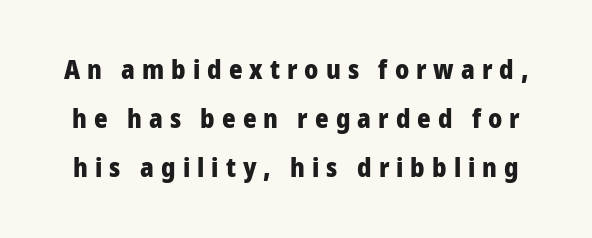
The image shows 26 px bold type, upright; set line spacing 1.88x, unusually wide letter spacing (+0.27 em), not underlined.
